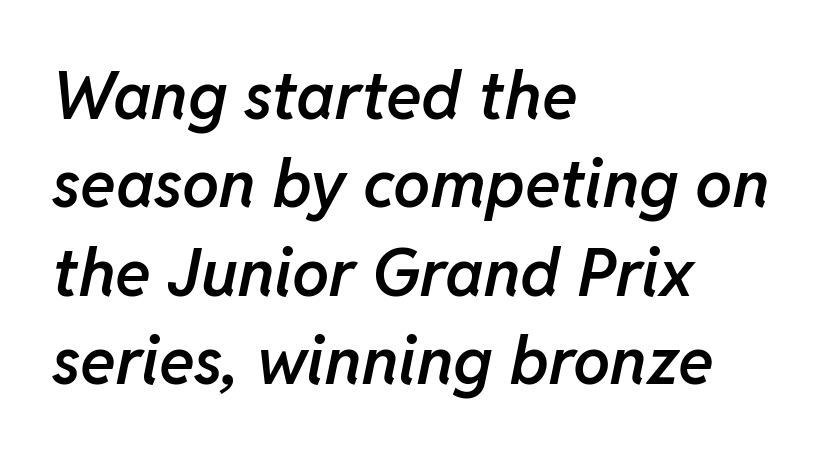
Q: Is the text bold? A: Semi-bold.
Q: Is the text italic (slanted)? A: Yes, it leans right by about 11 degrees.
Q: Is the text underlined? A: No.
Q: How is the paragraph aligned? A: Left-aligned.
Q: Is the spacing between letters normal or unusually wide? A: Normal.
Q: Is the spacing between lines tight, normal or loose? A: Normal.
Q: Width (condensed, normal, or wide)? A: Normal.
Q: Stroke contrast? A: Low.
Q: x-height? A: Medium.
Q: Monospaced? A: No.
